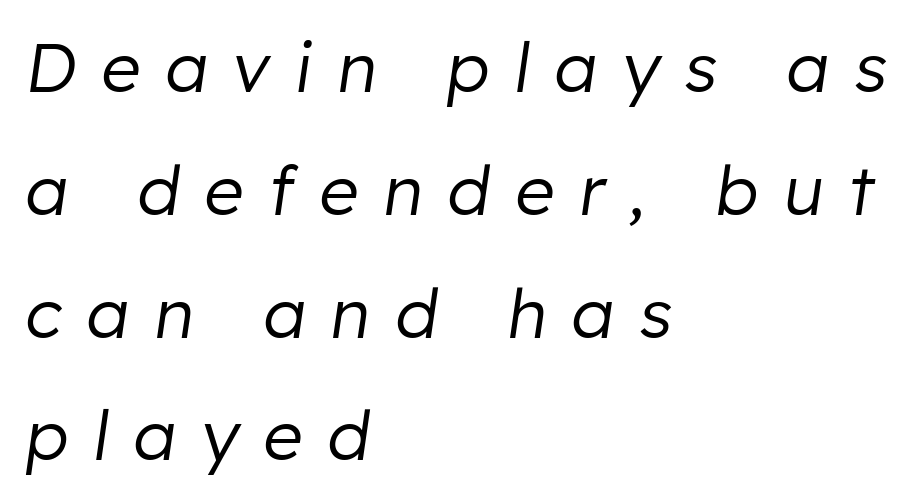
{"italic": "yes", "lean": "right", "slant_degrees": 8, "bold": "no", "weight": "regular", "width": "normal", "stroke_contrast": "low", "x_height": "medium", "monospaced": "no", "underline": "no", "align": "left", "line_spacing_ratio": 1.78, "letter_spacing": "wide", "letter_spacing_em": 0.36, "glyph_px": 69}
